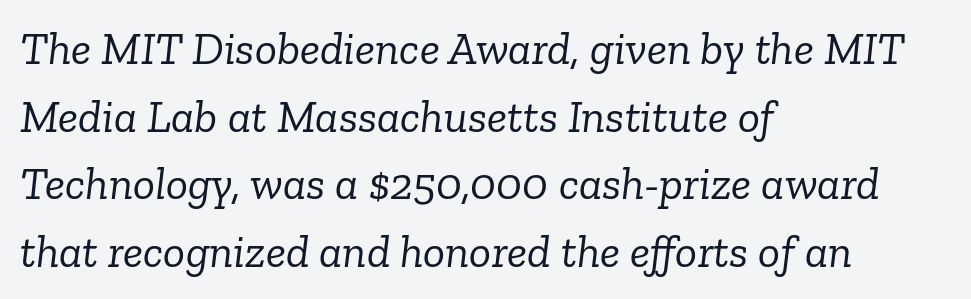
The image shows 46 px light serif type, italic (leaning right); set left-aligned, normal line spacing (1.47x), normal letter spacing, not underlined; low stroke contrast and a medium x-height.
